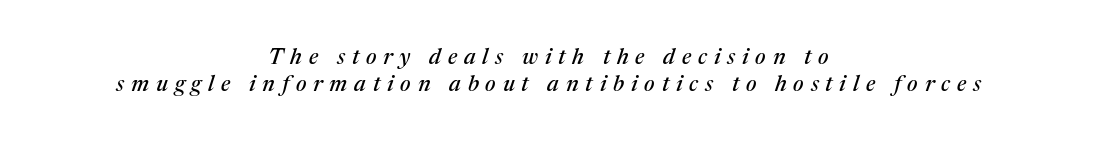
Q: Is the text italic (slanted)? A: Yes, it leans right by about 17 degrees.
Q: Is the text underlined? A: No.
Q: How is the paragraph aligned? A: Centered.
Q: Is the spacing between letters normal or unusually wide? A: Unusually wide.
